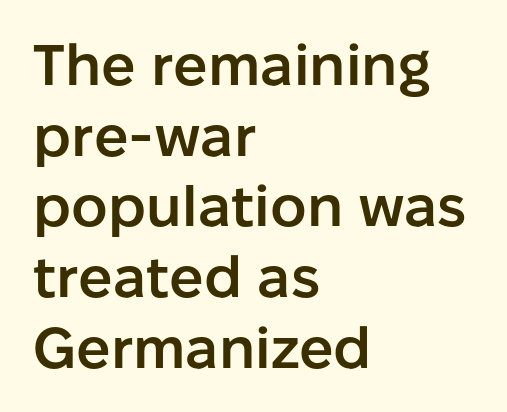
The image shows 57 px semibold sans-serif type, upright; set left-aligned, line spacing 1.24x, normal letter spacing, not underlined; low stroke contrast and a medium x-height.
